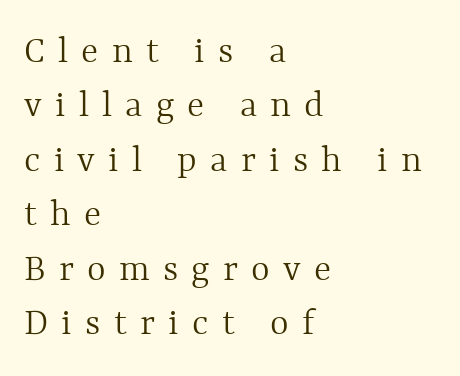
In terms of letterspacing, this is a distinctly airy, spread setting. Horizontally, the lines are justified to the leading edge only. Italic: no, the glyphs are upright roman. Has an underline been added? It has not.
